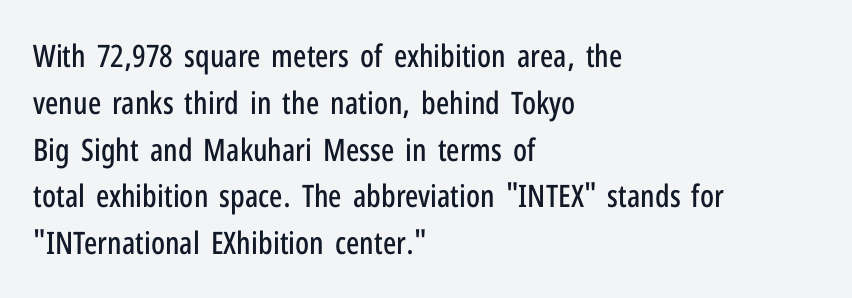
This rendering uses left alignment, leaving the right contour irregular. Between one letter and the next there's only the usual sliver of space. The rendering uses natural spacing where letterforms have individual widths. The foot of each line stays bare and open.
